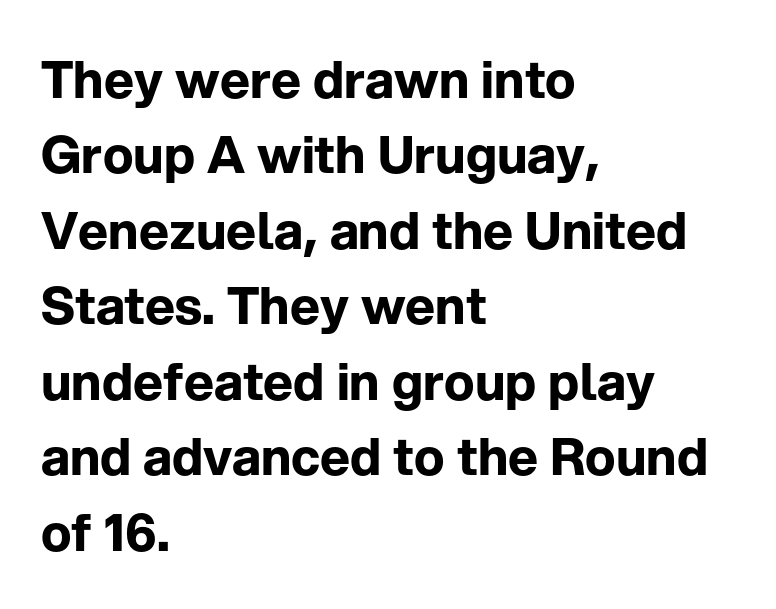
{"serif": "no", "italic": "no", "bold": "yes", "weight": "bold", "width": "normal", "stroke_contrast": "low", "x_height": "medium", "monospaced": "no", "underline": "no", "align": "left", "line_spacing": "normal", "line_spacing_ratio": 1.48, "letter_spacing": "normal", "letter_spacing_em": 0.0, "glyph_px": 51}
